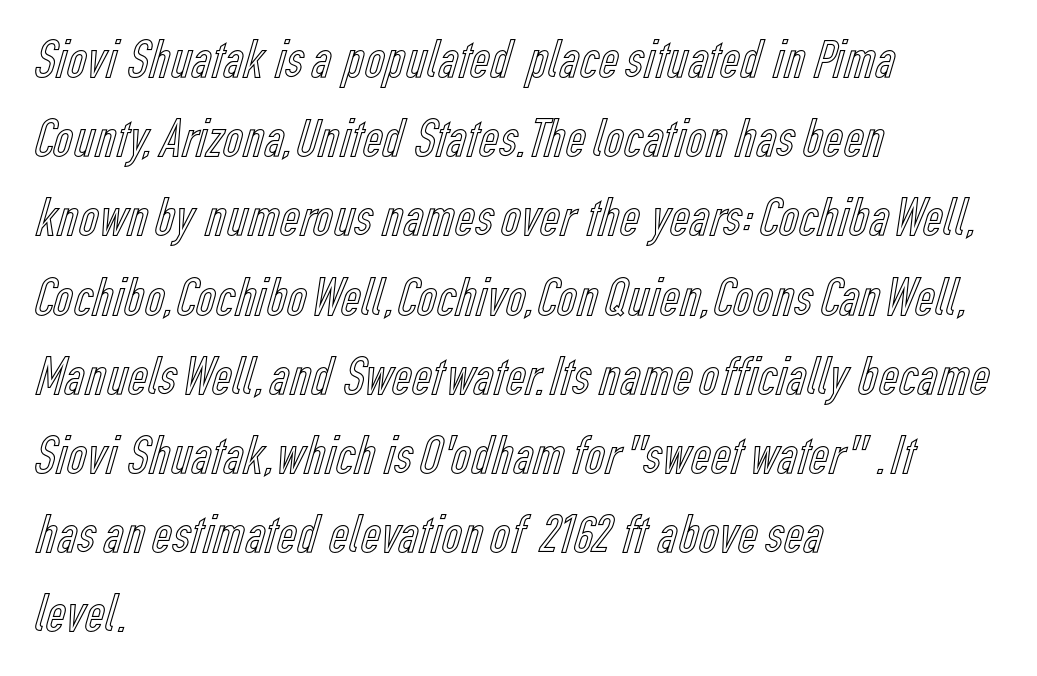
Q: Is the text italic (slanted)? A: Yes.
Q: Is the text underlined? A: No.
Q: How is the paragraph aligned? A: Left-aligned.
Q: Is the spacing between letters normal or unusually wide? A: Normal.
Q: Is the spacing between lines tight, normal or loose? A: Normal.
Q: Width (condensed, normal, or wide)? A: Condensed.
Q: x-height? A: Medium.
Q: Monospaced? A: No.
